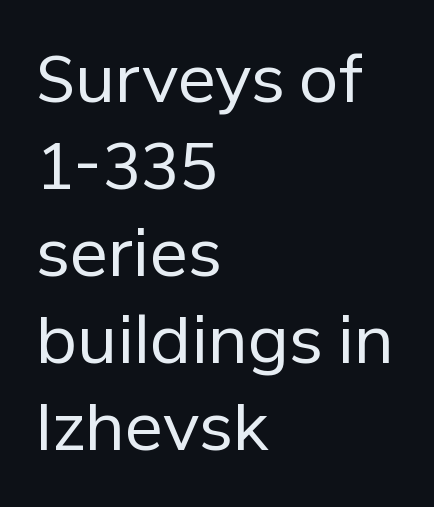
Tall strokes in this sample are plumb rather than angled. What kind of face is this? One without serifs — a sans. The typesetting does not lean heavy: it is not bold. Does the leading feel generous? No, just average. A typesetter would call this zero additional tracking.
